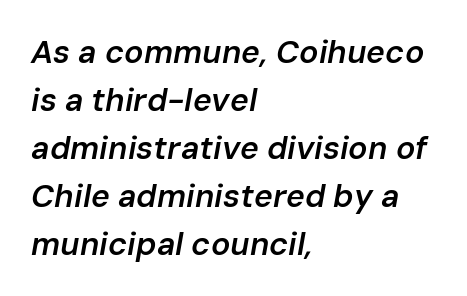
Notice how descenders clear the ascenders below comfortably — that's standard leading. Which margin do the lines hug? The left one — the right edge is uneven. The whole block is typeset with a tilt. Here the designer chose a conventional face with non-uniform glyph widths. This is moderately heavy type, rendered in semibold. Only glyphs here, with clear space below each row.
